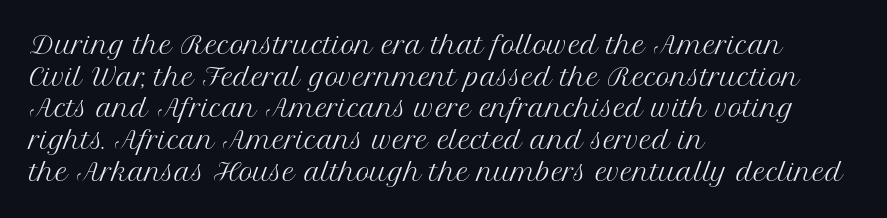
The image shows 24 px text type; set left-aligned, normal line spacing (1.32x), normal letter spacing, not underlined.
